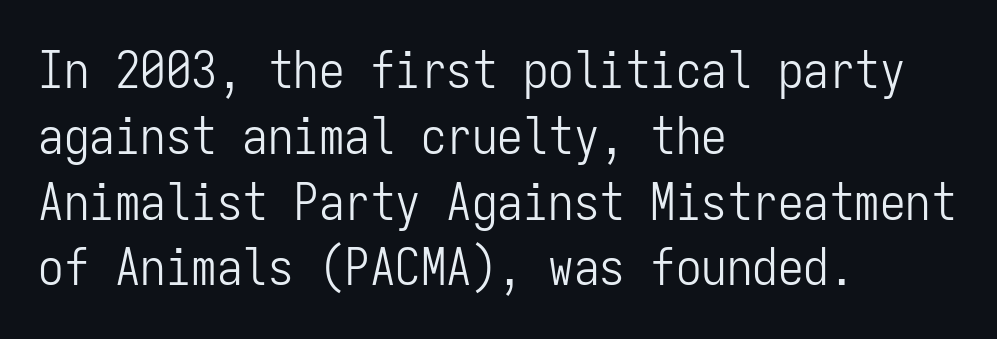
Q: Is the text bold? A: No.
Q: Is the text italic (slanted)? A: No, it is upright.
Q: Is the typeface a serif or a sans-serif typeface? A: Sans-serif.
Q: Is the text underlined? A: No.
Q: How is the paragraph aligned? A: Left-aligned.
Q: Is the spacing between letters normal or unusually wide? A: Normal.
Q: Is the spacing between lines tight, normal or loose? A: Normal.
Q: Width (condensed, normal, or wide)? A: Condensed.
Q: Stroke contrast? A: Low.
Q: x-height? A: Medium.
Q: Monospaced? A: Yes.
